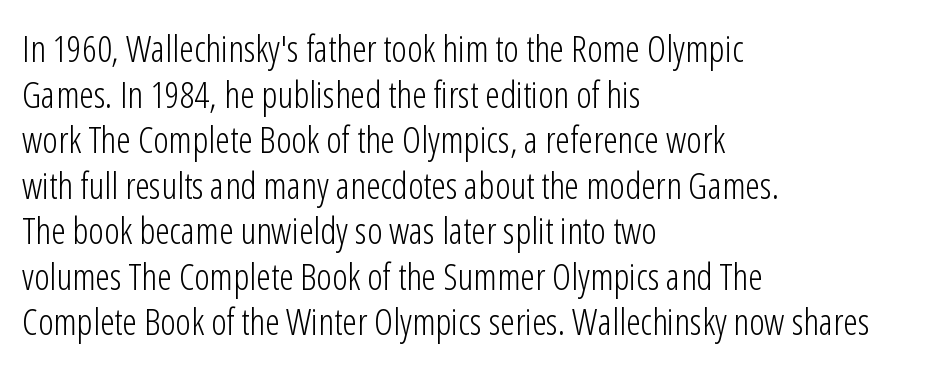
Q: Is the text bold? A: No.
Q: Is the text italic (slanted)? A: No, it is upright.
Q: Is the typeface a serif or a sans-serif typeface? A: Sans-serif.
Q: Is the text underlined? A: No.
Q: How is the paragraph aligned? A: Left-aligned.
Q: Is the spacing between letters normal or unusually wide? A: Normal.
Q: Width (condensed, normal, or wide)? A: Condensed.
Q: Stroke contrast? A: Low.
Q: x-height? A: Medium.
Q: Monospaced? A: No.
